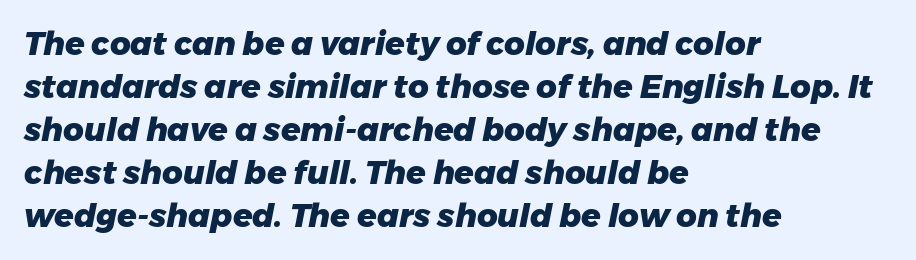
The image shows 32 px heavy type, italic (leaning right); set left-aligned, normal line spacing (1.34x), normal letter spacing, not underlined; low stroke contrast and a medium x-height.
